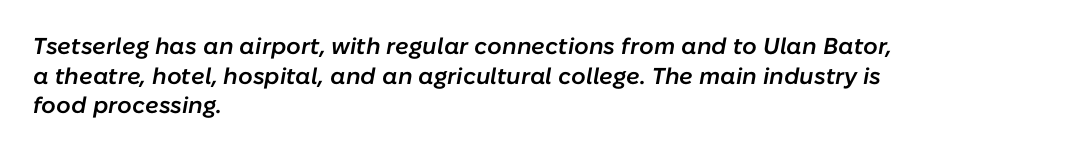
The typography opts for an oblique posture over an upright one. These lines sit exactly where default settings would place them. Clear beneath every line of the passage. The line texture is even and compact thanks to regular tracking. Line starts are locked; line ends wander. Notice the strokes are somewhat thickened but not fully heavy: this is a semibold.
